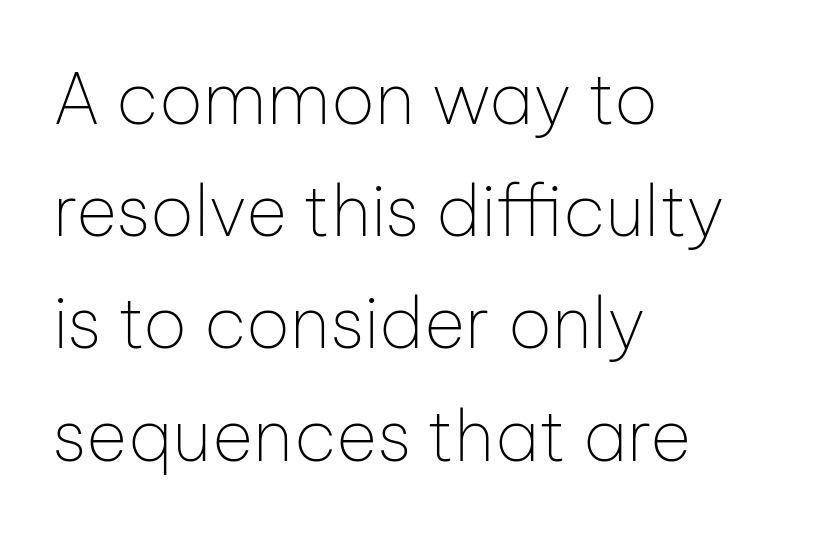
Q: Is the text bold? A: No.
Q: Is the text italic (slanted)? A: No, it is upright.
Q: Is the typeface a serif or a sans-serif typeface? A: Sans-serif.
Q: Is the text underlined? A: No.
Q: How is the paragraph aligned? A: Left-aligned.
Q: Is the spacing between letters normal or unusually wide? A: Normal.
Q: Is the spacing between lines tight, normal or loose? A: Normal.
Q: Width (condensed, normal, or wide)? A: Normal.
Q: Stroke contrast? A: Low.
Q: x-height? A: Medium.
Q: Monospaced? A: No.
